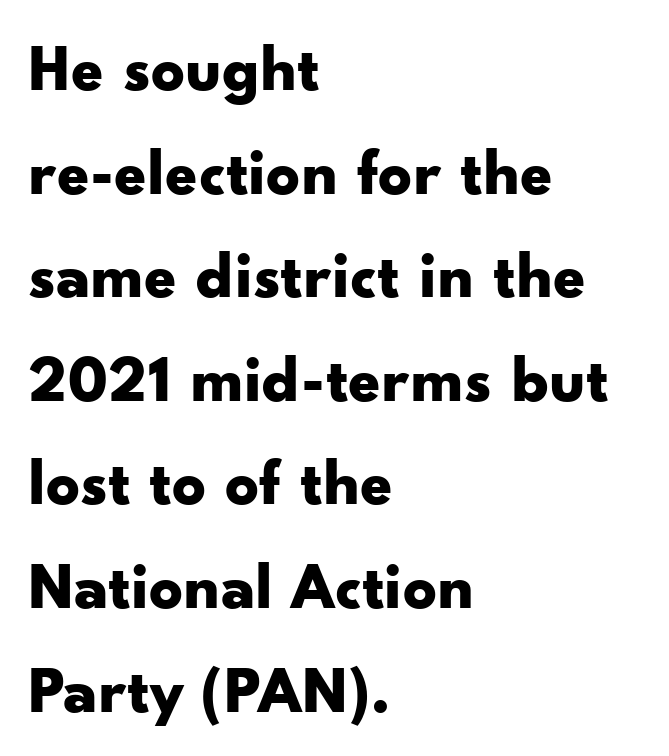
The image shows 66 px bold, wide sans-serif type, upright; set left-aligned, normal line spacing (1.57x), normal letter spacing, not underlined; low stroke contrast and a small x-height.
